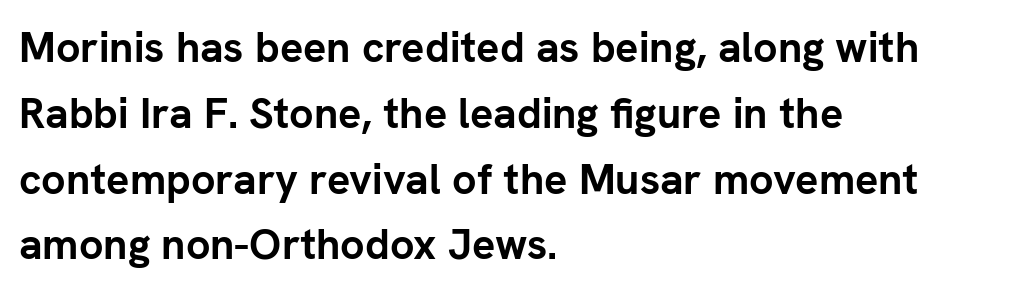
Short and long lines alike share a common starting point at left. This is heavy type, rendered in bold. The lettering holds an erect, upright posture throughout. This sample has the flowing, uneven cadence of proportional lettering.
